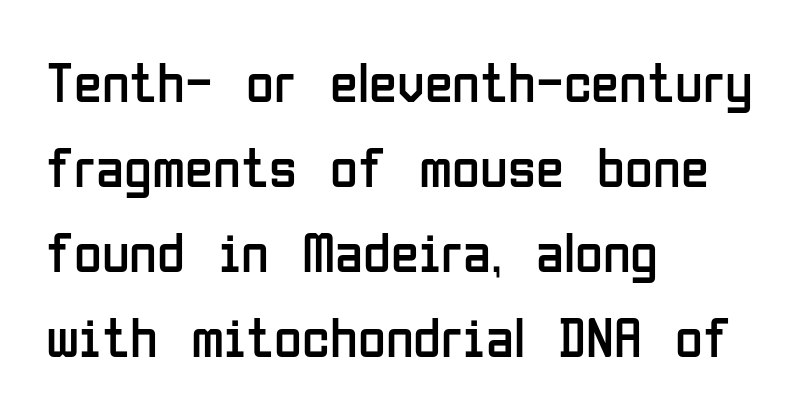
{"serif": "no", "italic": "no", "bold": "no", "weight": "regular", "width": "condensed", "stroke_contrast": "low", "x_height": "medium", "monospaced": "no", "underline": "no", "align": "left", "line_spacing": "normal", "line_spacing_ratio": 1.49, "letter_spacing": "normal", "letter_spacing_em": 0.0, "glyph_px": 57}
